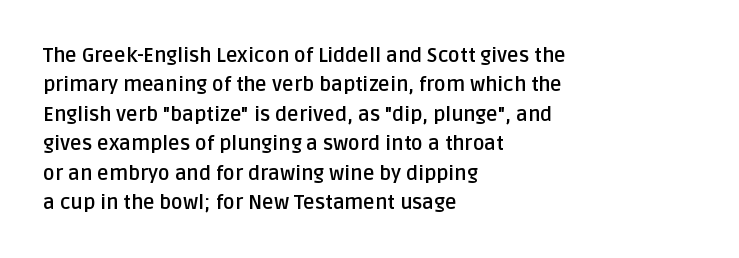
The image shows 20 px bold type, upright; set left-aligned, normal line spacing (1.47x), normal letter spacing, not underlined.
